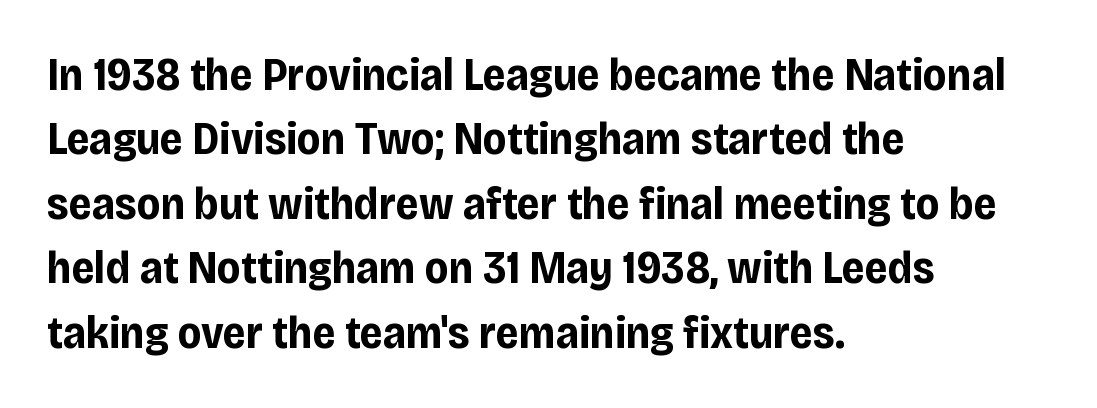
Unmarked baselines from the first word to the last. A classic flush-left, rag-right setting is used for this passage. Summary of vertical rhythm: regular, with standard interline spacing. What kind of face is this? One without serifs — a sans. These lines carry a lot of weight — the face is fully bold.
